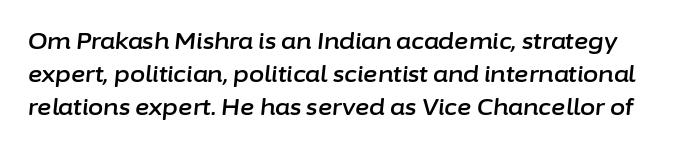
{"italic": "yes", "lean": "right", "slant_degrees": 6, "underline": "no", "line_spacing": "normal", "line_spacing_ratio": 1.49, "letter_spacing": "normal", "letter_spacing_em": 0.0, "glyph_px": 22}
